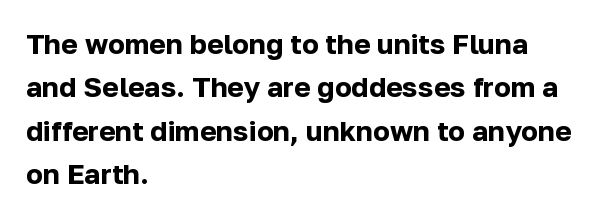
{"serif": "no", "italic": "no", "bold": "yes", "weight": "bold", "width": "normal", "stroke_contrast": "low", "x_height": "medium", "monospaced": "no", "underline": "no", "align": "left", "line_spacing": "normal", "line_spacing_ratio": 1.55, "letter_spacing": "normal", "letter_spacing_em": 0.0, "glyph_px": 28}
